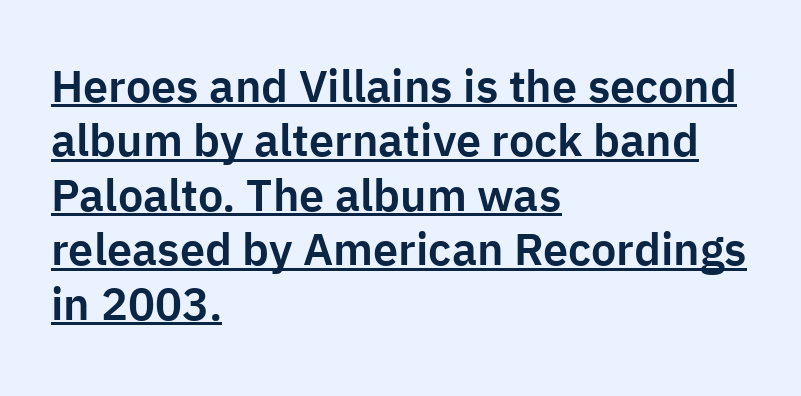
{"serif": "no", "italic": "no", "width": "normal", "stroke_contrast": "low", "x_height": "medium", "monospaced": "no", "underline": "yes", "align": "left", "line_spacing_ratio": 1.21, "letter_spacing": "normal", "letter_spacing_em": 0.0, "glyph_px": 45}
